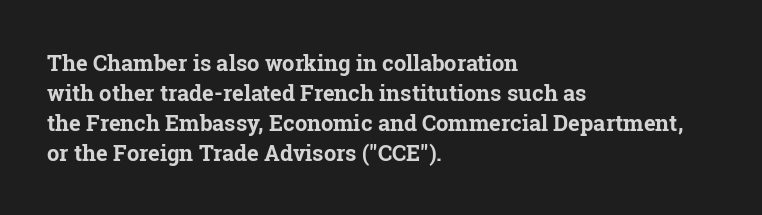
The paragraph shown leans on its left margin. This block has exactly the height ordinary leading produces. Italic: no, the glyphs are upright roman. The baseline area is clear.
